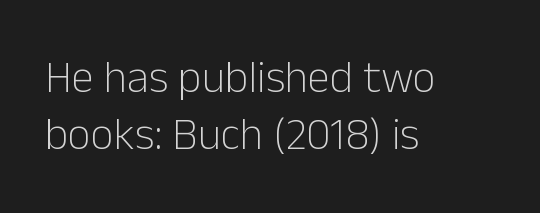
The image shows 45 px light sans-serif type, upright; set left-aligned, normal line spacing (1.27x), normal letter spacing, not underlined; low stroke contrast and a medium x-height.
